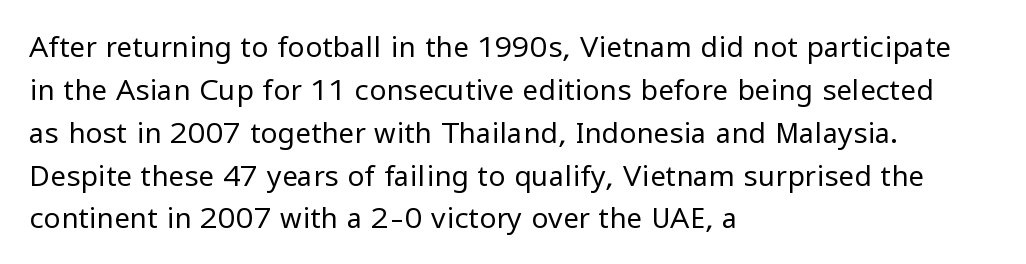
{"serif": "no", "italic": "no", "bold": "no", "weight": "regular", "width": "normal", "stroke_contrast": "low", "x_height": "medium", "monospaced": "no", "underline": "no", "align": "left", "line_spacing": "normal", "line_spacing_ratio": 1.53, "letter_spacing": "normal", "letter_spacing_em": 0.0, "glyph_px": 28}
